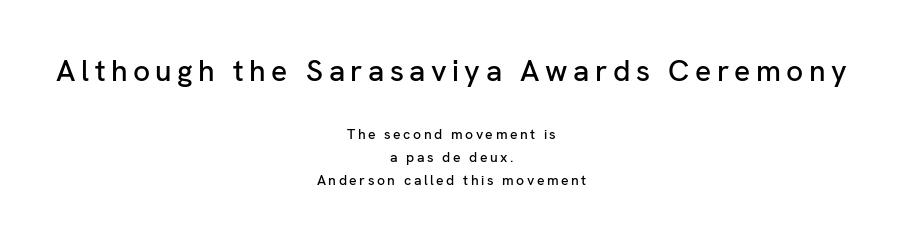
Is this a sans? Yes — the strokes have no serifs. Spacing verdict: proportional, widths tailored to each character. Honestly, there is no underline to notice here at all. A typesetter would mark this as roman, not italic. A normal amount of white space separates one row of letters from the next.
